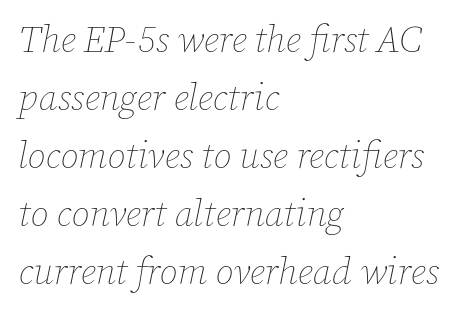
The image shows 37 px thin type, italic (leaning right); set left-aligned, normal line spacing (1.57x), normal letter spacing, not underlined; low stroke contrast and a medium x-height.
